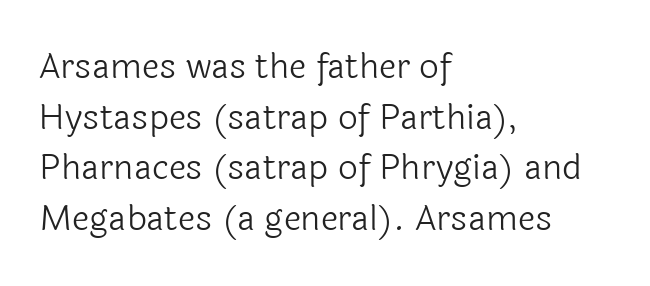
Q: Is the text bold? A: No.
Q: Is the text italic (slanted)? A: No, it is upright.
Q: Is the typeface a serif or a sans-serif typeface? A: Sans-serif.
Q: Is the text underlined? A: No.
Q: How is the paragraph aligned? A: Left-aligned.
Q: Is the spacing between letters normal or unusually wide? A: Normal.
Q: Is the spacing between lines tight, normal or loose? A: Normal.
Q: Width (condensed, normal, or wide)? A: Normal.
Q: x-height? A: Medium.
Q: Monospaced? A: No.
